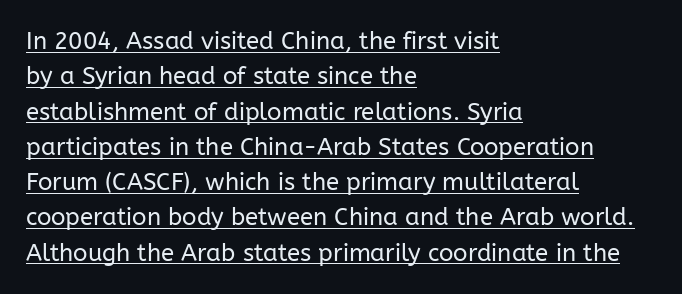
Q: Is the text bold? A: No.
Q: Is the text italic (slanted)? A: No, it is upright.
Q: Is the text underlined? A: Yes.
Q: How is the paragraph aligned? A: Left-aligned.
Q: Is the spacing between letters normal or unusually wide? A: Normal.
Q: Is the spacing between lines tight, normal or loose? A: Normal.
